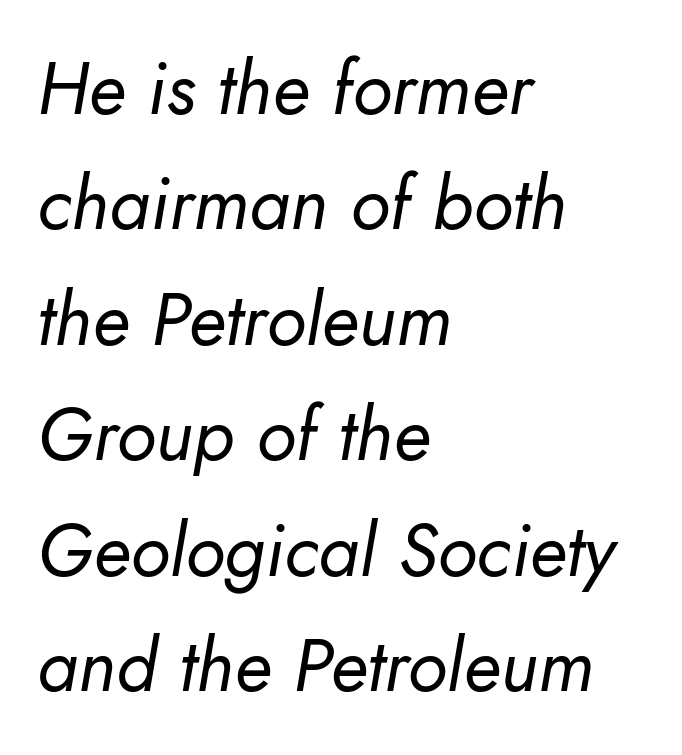
Q: Is the text bold? A: No.
Q: Is the text italic (slanted)? A: Yes, it leans right by about 10 degrees.
Q: Is the text underlined? A: No.
Q: How is the paragraph aligned? A: Left-aligned.
Q: Is the spacing between letters normal or unusually wide? A: Normal.
Q: Is the spacing between lines tight, normal or loose? A: Normal.
Q: Width (condensed, normal, or wide)? A: Normal.
Q: Stroke contrast? A: Low.
Q: x-height? A: Small.
Q: Monospaced? A: No.
